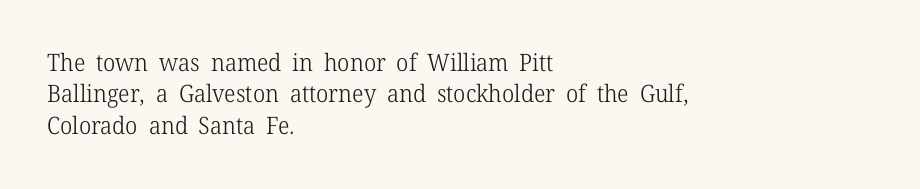
What stands out about the letter spacing? Nothing — it is the standard amount. Unmarked baselines from the first word to the last. The rendering anchors every line to the left-hand side. Regarding leading, the lines here are spaced in the standard way. Compared with a typical body face, this is equally light or lighter still. In terms of posture, this sample is upright.
